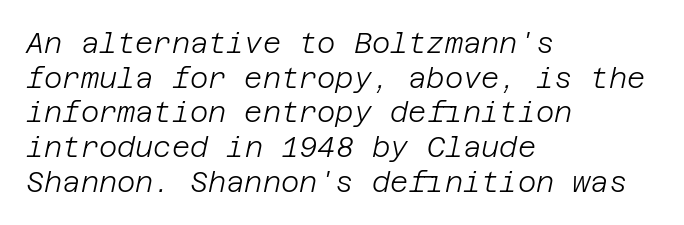
Where is the straight margin? On the left. Heft: none added — not bold. Just letters on the line, the space beneath them empty. Between one letter and the next there's only the usual sliver of space. Characters are canted at an angle relative to the baseline's perpendicular.
